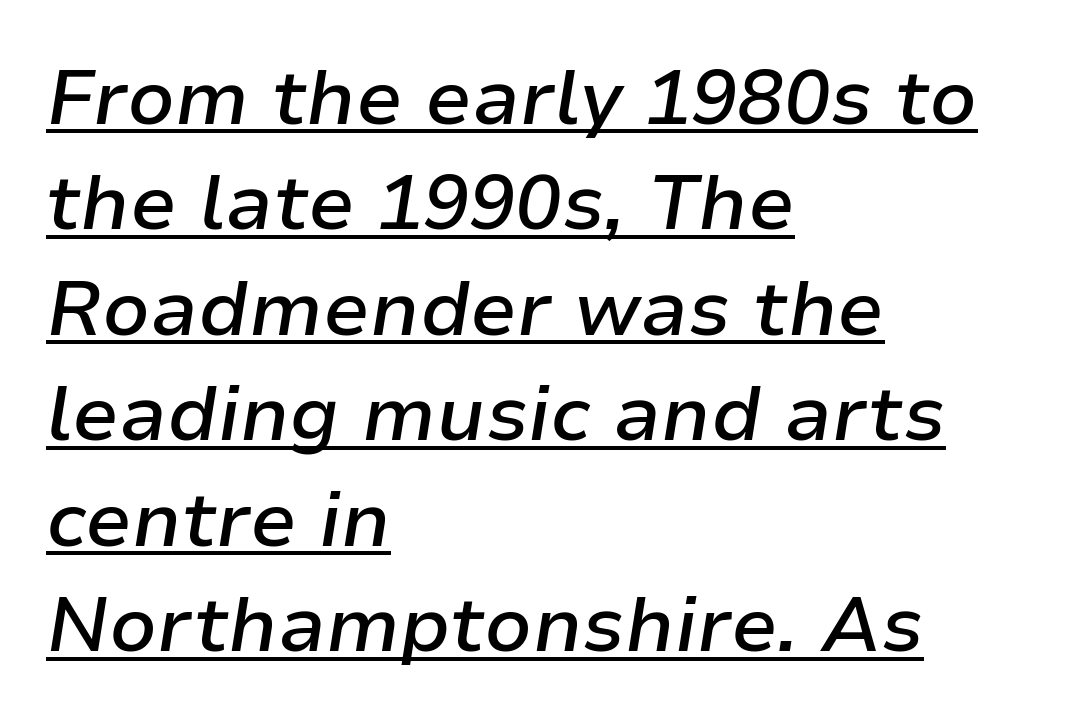
Q: Is the text bold? A: Semi-bold.
Q: Is the text italic (slanted)? A: Yes, it leans right by about 9 degrees.
Q: Is the text underlined? A: Yes.
Q: How is the paragraph aligned? A: Left-aligned.
Q: Is the spacing between letters normal or unusually wide? A: Normal.
Q: Is the spacing between lines tight, normal or loose? A: Normal.
Q: Width (condensed, normal, or wide)? A: Normal.
Q: Stroke contrast? A: Low.
Q: x-height? A: Medium.
Q: Monospaced? A: No.
